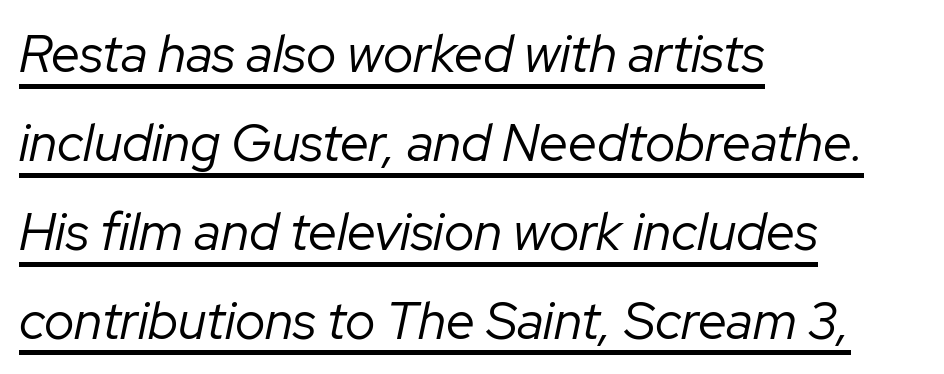
The image shows 52 px regular-weight type, italic (leaning right); set left-aligned, line spacing 1.71x, normal letter spacing, underlined; low stroke contrast and a medium x-height.
